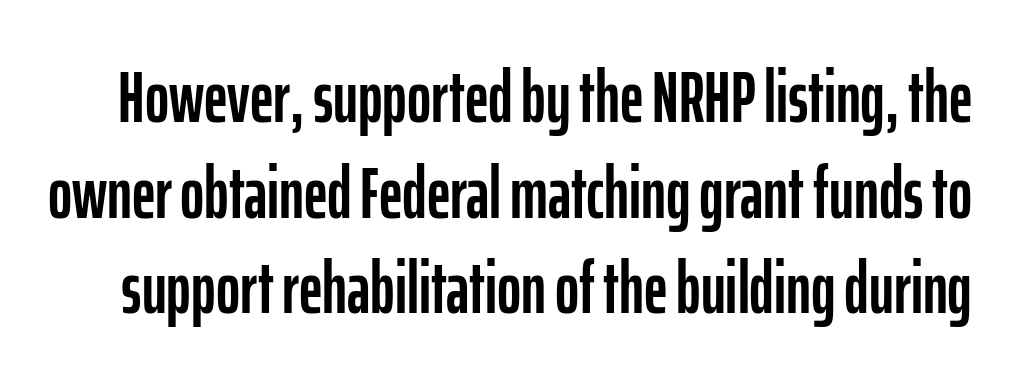
Character widths vary here, with narrow letters taking less room than wide ones. Unlike italic type, these characters show no tilt at all. The leading is moderate, giving the passage an even texture. Regarding serifs, this sample does without them.
